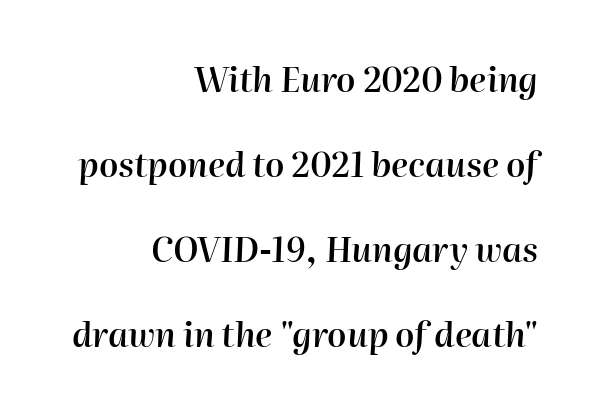
{"italic": "yes", "lean": "right", "slant_degrees": 2, "bold": "semi", "weight": "semibold", "width": "normal", "stroke_contrast": "high", "x_height": "medium", "monospaced": "no", "underline": "no", "align": "right", "line_spacing": "loose", "line_spacing_ratio": 2.5, "letter_spacing": "normal", "letter_spacing_em": 0.0, "glyph_px": 34}
